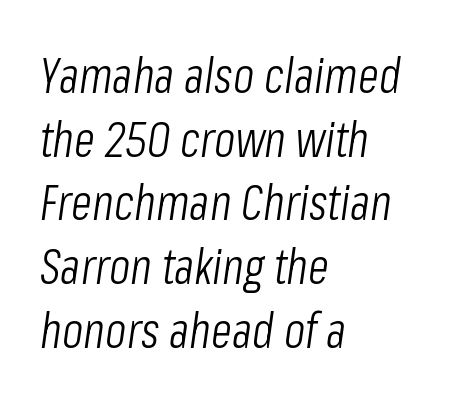
Is there much room between lines? A standard amount, neither cramped nor airy. No word sits above an underline. Think of a printed novel: that variable character pitch is what you see here. Notice how the stems are inclined rather than vertical — that's the hallmark of italics. The setting favours the left margin, as ordinary paragraphs usually do.
